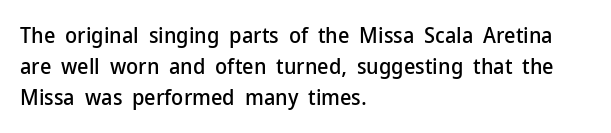
{"italic": "no", "underline": "no", "align": "left", "line_spacing": "normal", "line_spacing_ratio": 1.42, "letter_spacing": "normal", "letter_spacing_em": 0.0, "glyph_px": 22}
